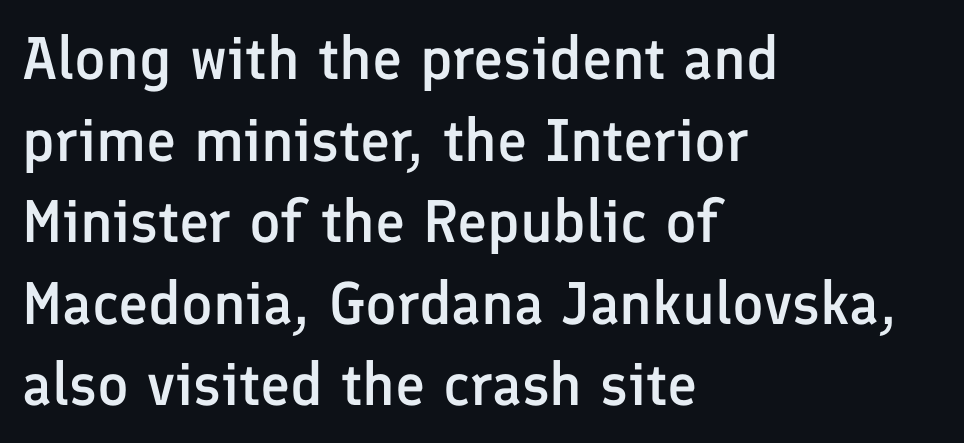
Do the characters align in a grid? No, the font is proportional. Posture: vertical. Serif or sans? Sans — the stroke terminals are bare. Is the letter spacing exaggerated? No — it looks like the ordinary default.
